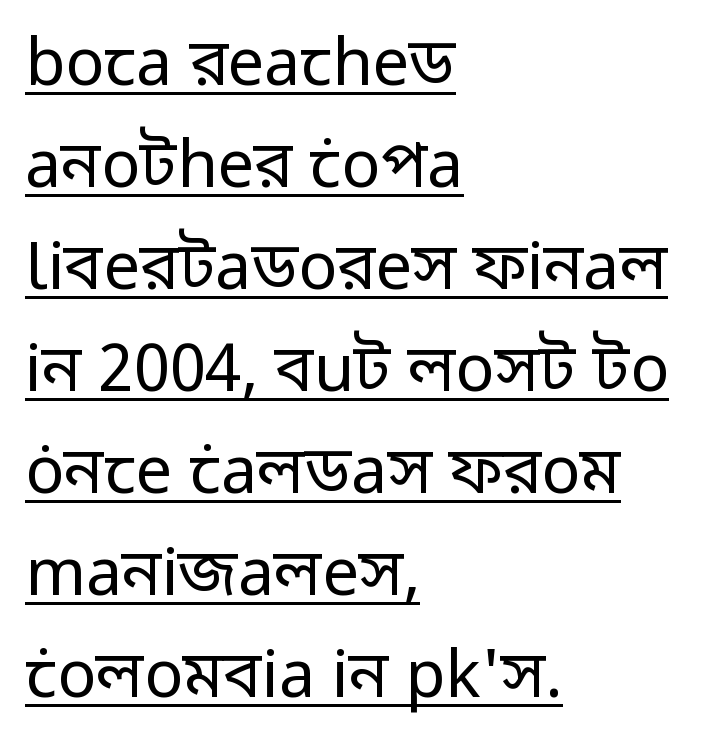
This is sans-serif lettering, the kind often seen on screens and signage. The typography opts for an upright posture over an oblique one. These glyphs show unthickened strokes, regular width or finer. The designer left line spacing at the default. Note the varied advance widths — an 'i' is clearly narrower than an 'm'.
